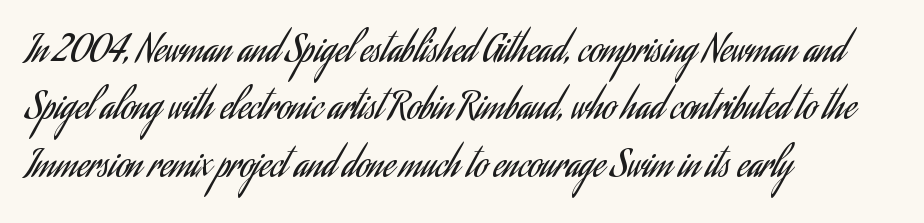
The image shows 37 px regular-weight, condensed sans-serif type; set left-aligned, normal line spacing (1.55x), normal letter spacing, not underlined; low stroke contrast and a small x-height.
